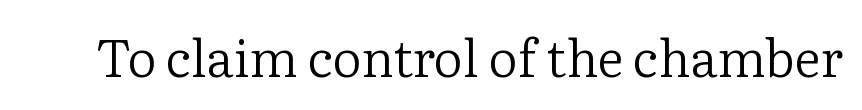
{"serif": "yes", "italic": "no", "bold": "no", "weight": "regular", "width": "normal", "stroke_contrast": "low", "x_height": "medium", "monospaced": "no", "underline": "no", "letter_spacing": "normal", "letter_spacing_em": 0.0, "glyph_px": 51}
